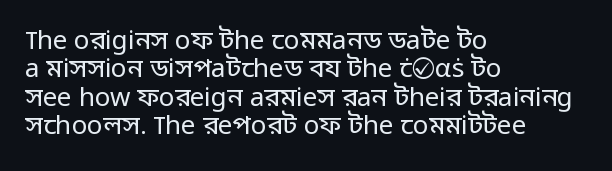
{"italic": "no", "bold": "no", "underline": "no", "align": "left", "line_spacing": "tight", "line_spacing_ratio": 1.09, "letter_spacing": "normal", "letter_spacing_em": 0.0, "glyph_px": 26}
